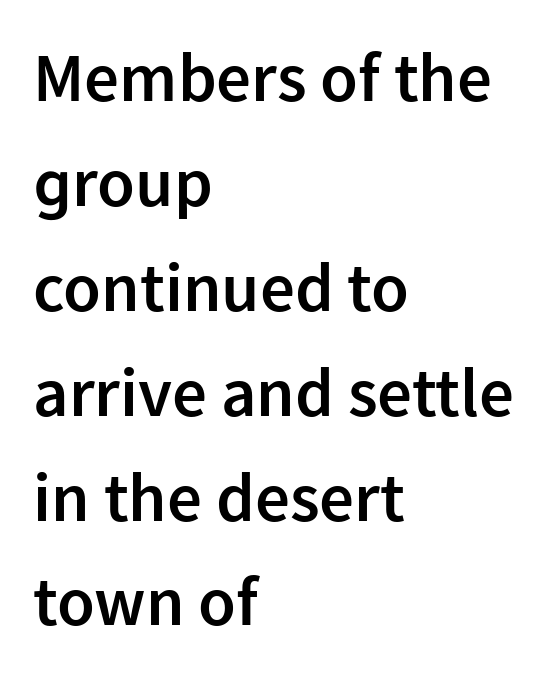
The image shows 69 px semibold sans-serif type, upright; set left-aligned, normal line spacing (1.52x), normal letter spacing, not underlined; low stroke contrast and a medium x-height.
